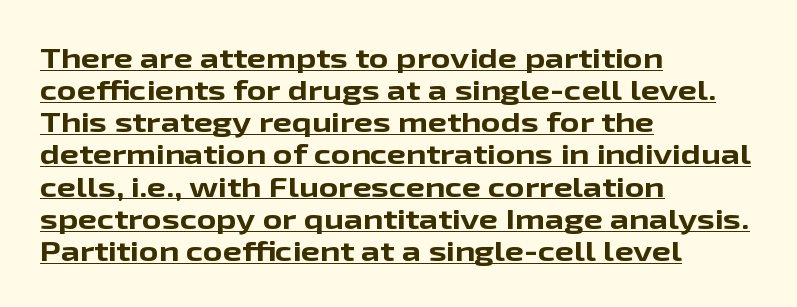
Every stem runs plumb, perpendicular to the baseline. The rendering uses a bold face; every stroke is thick and dark. Underlined type. You could call the tracking neutral — neither tight nor loose.
